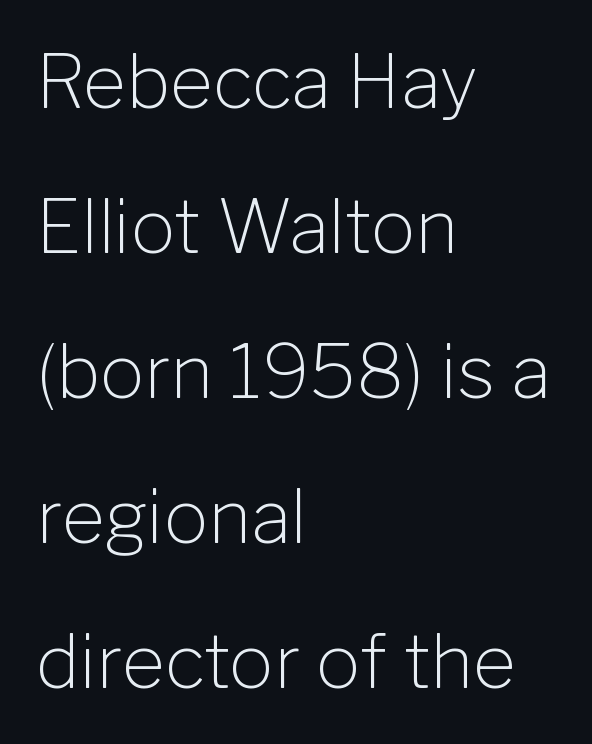
{"serif": "no", "italic": "no", "bold": "no", "weight": "light", "width": "normal", "stroke_contrast": "low", "x_height": "medium", "monospaced": "no", "underline": "no", "align": "left", "line_spacing": "loose", "line_spacing_ratio": 1.96, "letter_spacing": "normal", "letter_spacing_em": 0.0, "glyph_px": 74}
